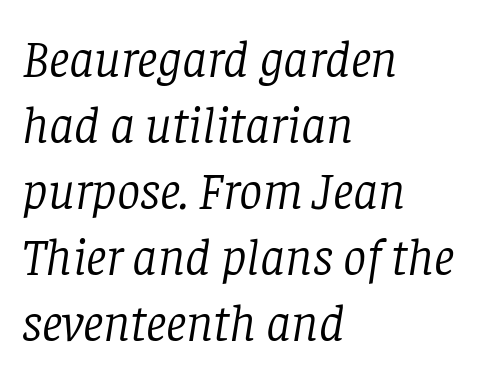
The image shows 52 px light serif type, italic (leaning right); set left-aligned, normal line spacing (1.27x), normal letter spacing, not underlined; low stroke contrast and a large x-height.
